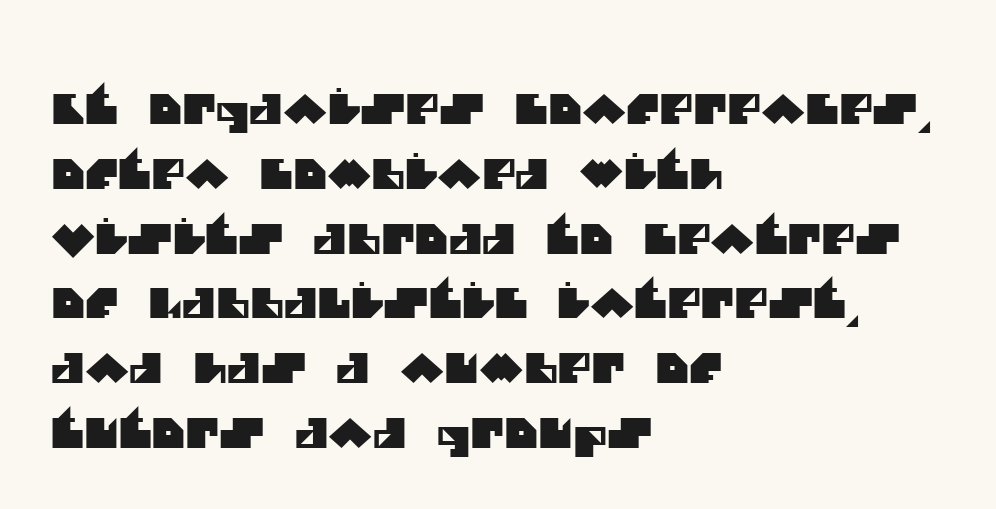
The image shows 41 px sans-serif type; set left-aligned, normal line spacing (1.58x), normal letter spacing, not underlined; medium stroke contrast and a large x-height.
